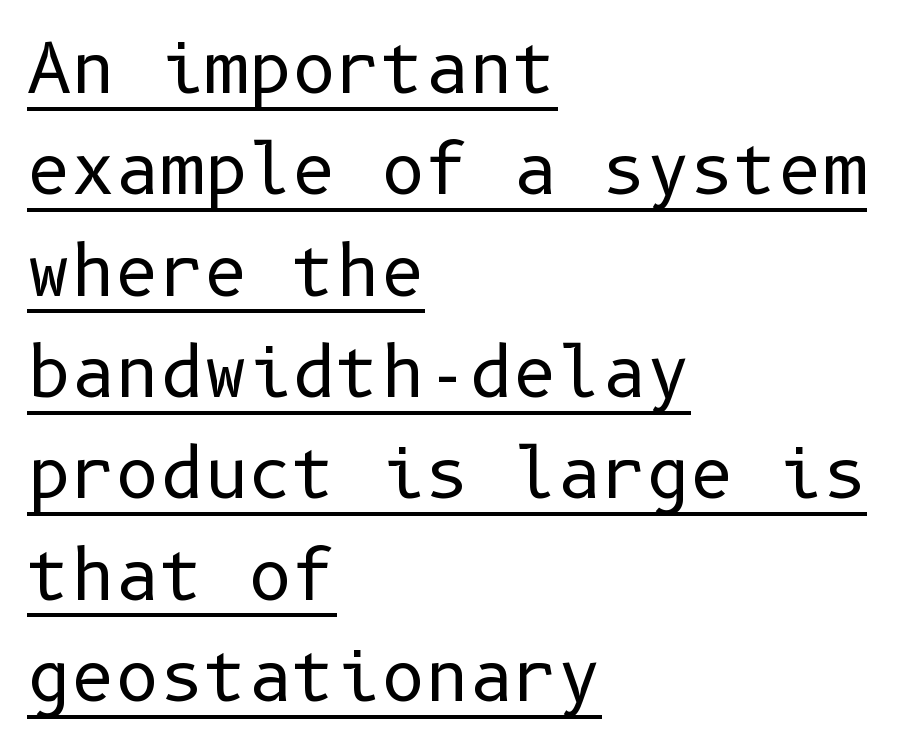
The image shows 68 px regular-weight sans-serif type, upright; set left-aligned, normal line spacing (1.49x), normal letter spacing, underlined; low stroke contrast and a medium x-height.
